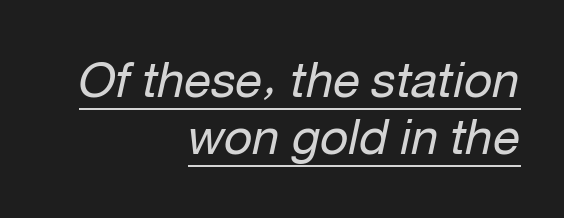
Designer's note — italics engaged. Letter spacing: default. In CSS terms this would be text-align: right. Stem width sits at or under what a default text font uses. A continuous stroke trails under the words, as in a hyperlink. You could not count columns in this text — the font is proportionally spaced.
